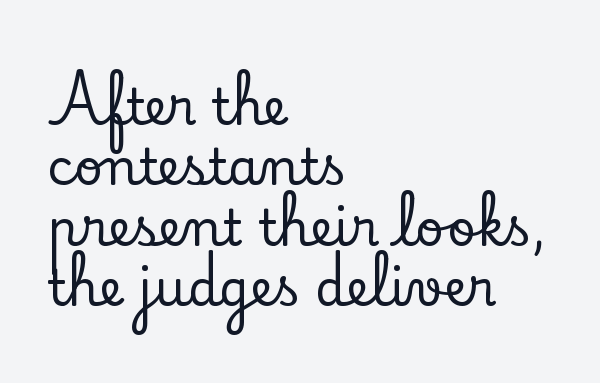
The image shows 50 px serif type, upright; set left-aligned, line spacing 1.21x, normal letter spacing, not underlined; low stroke contrast and a small x-height.
